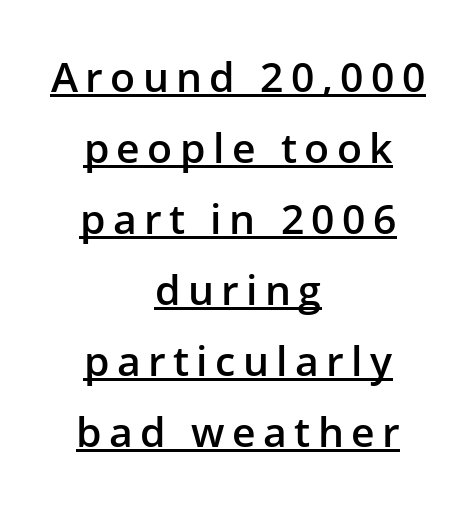
The image shows 41 px semibold sans-serif type, upright; set centered, line spacing 1.73x, underlined; low stroke contrast and a medium x-height.
